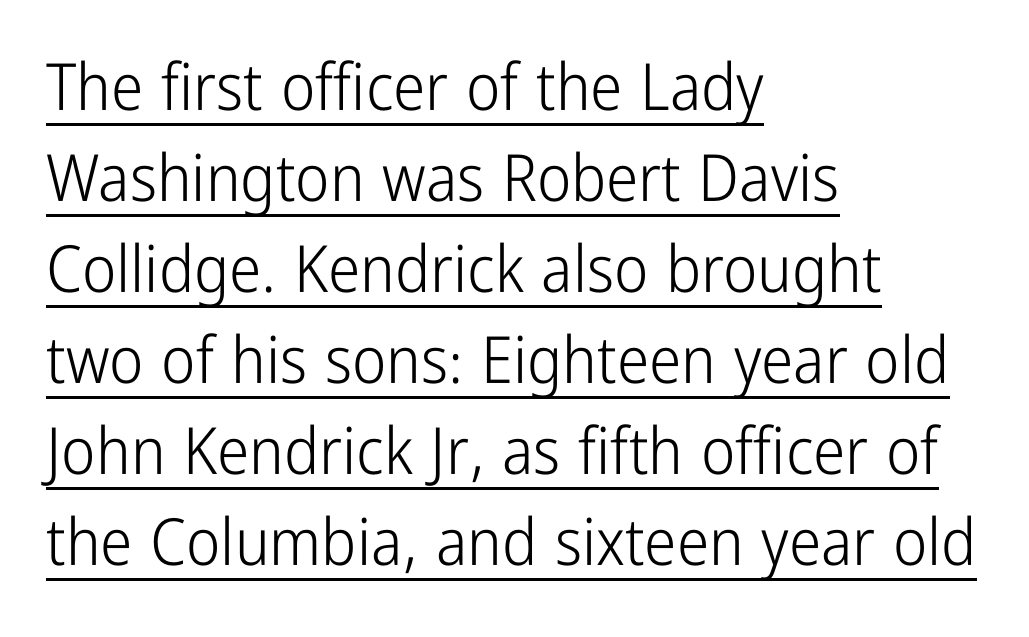
The image shows 65 px light, condensed sans-serif type, upright; set left-aligned, normal line spacing (1.4x), normal letter spacing, underlined; low stroke contrast and a medium x-height.
